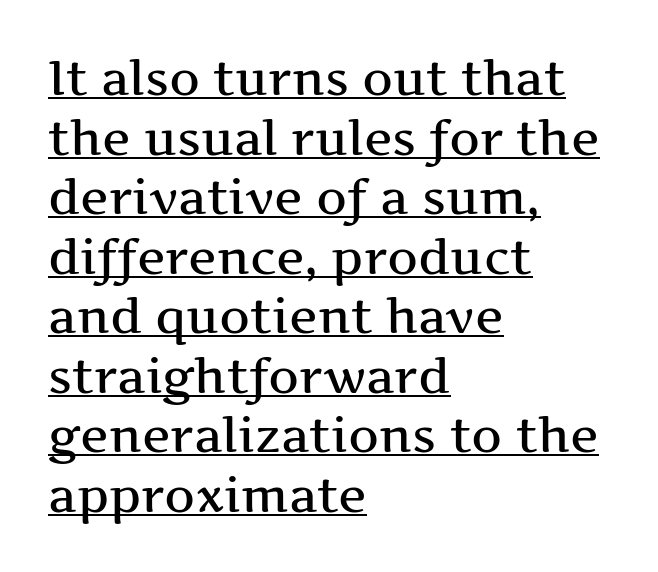
{"serif": "yes", "italic": "no", "width": "wide", "stroke_contrast": "medium", "x_height": "medium", "monospaced": "no", "underline": "yes", "align": "left", "line_spacing_ratio": 1.24, "letter_spacing": "normal", "letter_spacing_em": 0.0, "glyph_px": 48}
